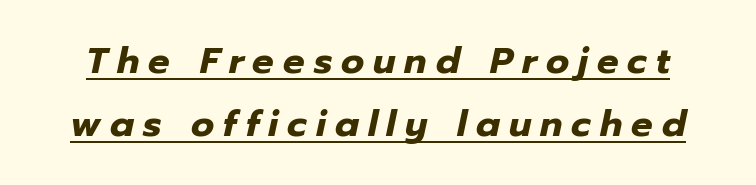
Q: Is the text bold? A: Yes.
Q: Is the text italic (slanted)? A: Yes, it leans right by about 12 degrees.
Q: Is the text underlined? A: Yes.
Q: Is the spacing between letters normal or unusually wide? A: Unusually wide.
Q: Width (condensed, normal, or wide)? A: Normal.
Q: Stroke contrast? A: Low.
Q: x-height? A: Medium.
Q: Monospaced? A: No.
